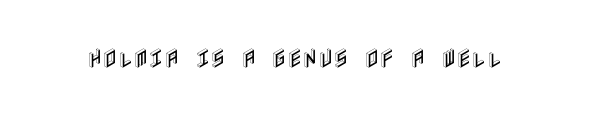
{"italic": "no", "underline": "no", "letter_spacing": "normal", "letter_spacing_em": 0.0, "glyph_px": 21}
